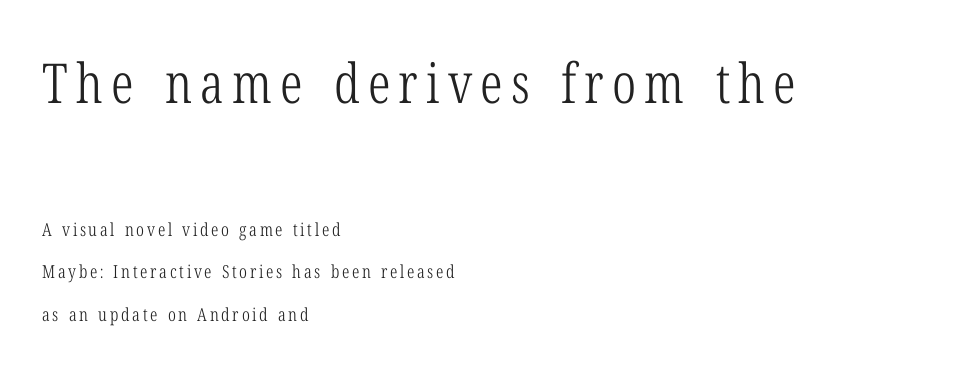
The image shows 55 px light, condensed serif type, upright; set left-aligned, loose line spacing (2.36x), not underlined; the first (top) block is 3.06x larger; low stroke contrast and a medium x-height.
